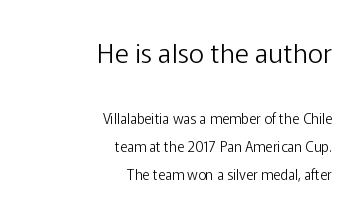
{"italic": "no", "bold": "no", "underline": "no", "align": "right", "line_spacing": "loose", "line_spacing_ratio": 2.01, "letter_spacing": "normal", "letter_spacing_em": 0.0, "larger_block": "first", "size_ratio": 1.93, "glyph_px": 27}
